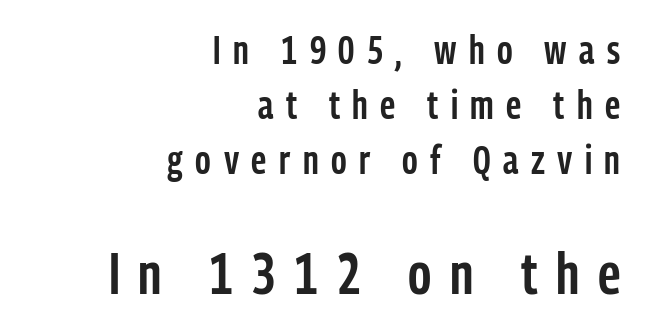
Heft: intermediate — a semibold. Successive baselines arrive at the customary interval. Think of a printed novel: that variable character pitch is what you see here. Reading top to bottom, the characters get bigger at the block break. Horizontally, the lines are justified to the trailing edge only.
